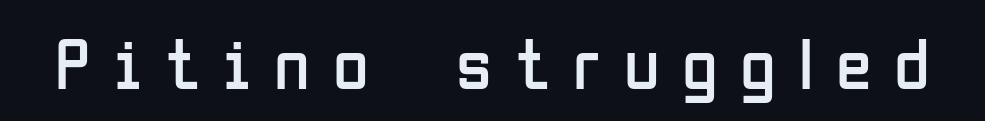
Q: Is the text bold? A: No.
Q: Is the text italic (slanted)? A: No, it is upright.
Q: Is the typeface a serif or a sans-serif typeface? A: Sans-serif.
Q: Is the text underlined? A: No.
Q: Is the spacing between letters normal or unusually wide? A: Unusually wide.
Q: Width (condensed, normal, or wide)? A: Condensed.
Q: Stroke contrast? A: Low.
Q: x-height? A: Medium.
Q: Monospaced? A: No.
